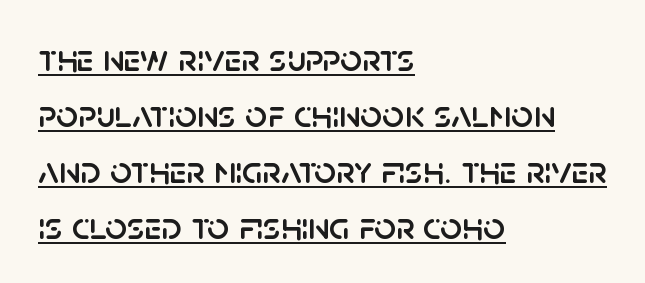
Vertical strokes here are truly vertical. Rows of type keep a routine distance in the vertical direction. The face used here is a sans, in the tradition of grotesques and geometrics. You could call the tracking neutral — neither tight nor loose.
